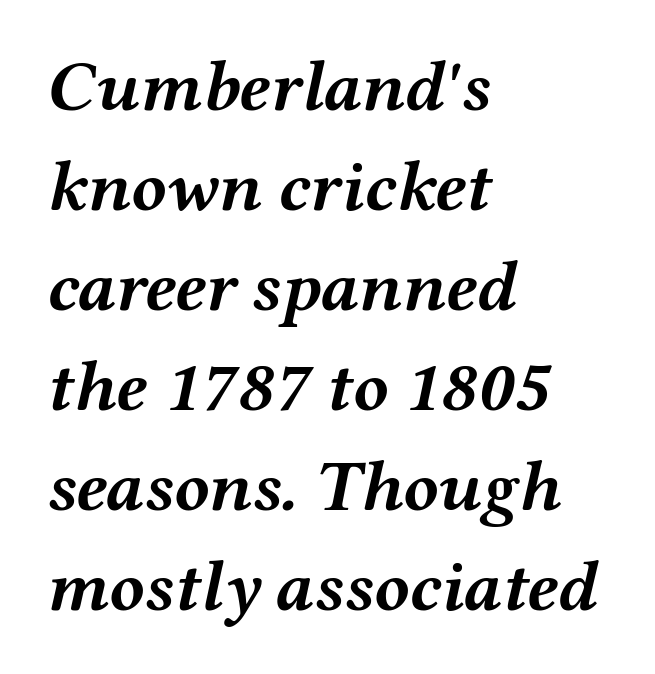
Q: Is the text bold? A: Yes.
Q: Is the text italic (slanted)? A: Yes, it leans right by about 12 degrees.
Q: Is the text underlined? A: No.
Q: How is the paragraph aligned? A: Left-aligned.
Q: Is the spacing between letters normal or unusually wide? A: Normal.
Q: Is the spacing between lines tight, normal or loose? A: Normal.
Q: Width (condensed, normal, or wide)? A: Wide.
Q: Stroke contrast? A: Medium.
Q: x-height? A: Medium.
Q: Monospaced? A: No.
